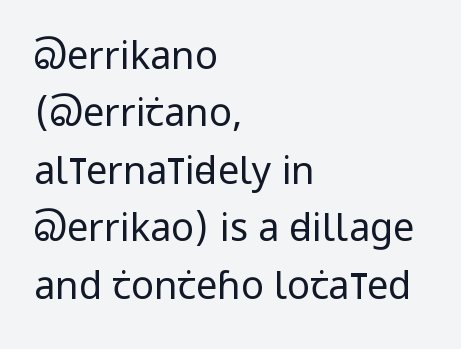
{"serif": "no", "italic": "no", "bold": "no", "weight": "regular", "width": "condensed", "stroke_contrast": "low", "x_height": "large", "monospaced": "no", "underline": "no", "align": "left", "line_spacing": "normal", "line_spacing_ratio": 1.51, "letter_spacing": "normal", "letter_spacing_em": 0.0, "glyph_px": 38}
